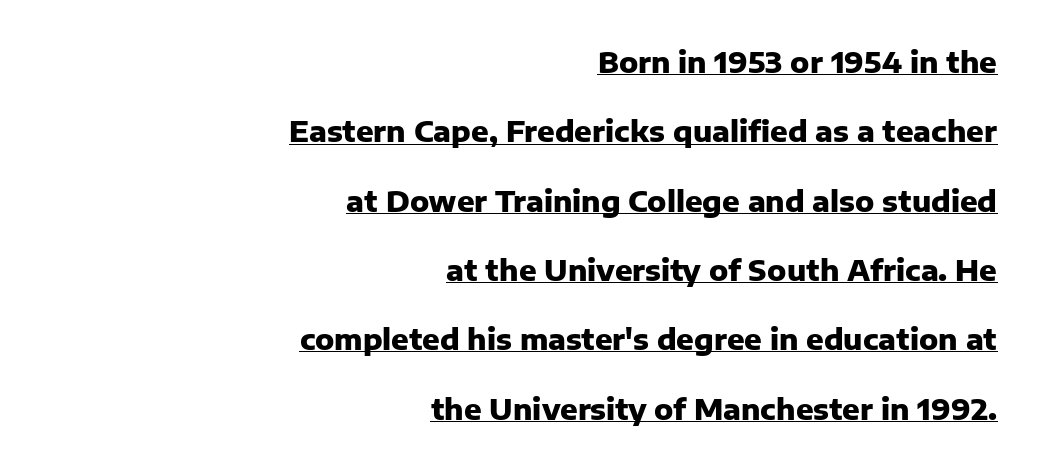
Q: Is the text bold? A: Yes.
Q: Is the text italic (slanted)? A: No, it is upright.
Q: Is the typeface a serif or a sans-serif typeface? A: Sans-serif.
Q: Is the text underlined? A: Yes.
Q: How is the paragraph aligned? A: Right-aligned.
Q: Is the spacing between letters normal or unusually wide? A: Normal.
Q: Is the spacing between lines tight, normal or loose? A: Loose.
Q: Width (condensed, normal, or wide)? A: Normal.
Q: Stroke contrast? A: Low.
Q: x-height? A: Medium.
Q: Monospaced? A: No.
